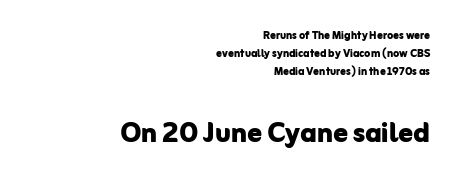
The typography opts for an upright posture over an oblique one. Tracking value appears to be zero — textbook default spacing. The specimen omits any rule beneath the text block's lines. I'd describe the lettering as bold — thick and assertive. Size hierarchy here favors the trailing block over the leading one. Vertically, the passage feels balanced, rows spaced as you'd expect.
